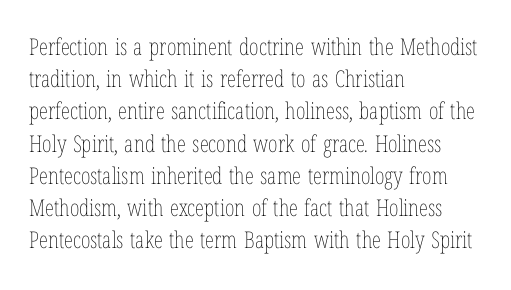
Regarding leading, the lines here are spaced in the standard way. The setting favours the left margin, as ordinary paragraphs usually do. The typeface has the unassuming heft of standard copy or less. The tracking reads as untouched default to a designer's eye. Type without underlining. Vertical strokes here are truly vertical.
